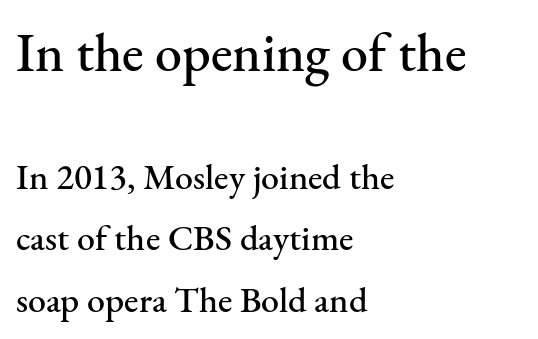
{"serif": "yes", "italic": "no", "width": "normal", "stroke_contrast": "medium", "x_height": "small", "monospaced": "no", "underline": "no", "align": "left", "line_spacing_ratio": 1.71, "letter_spacing": "normal", "letter_spacing_em": 0.0, "larger_block": "first", "size_ratio": 1.5, "glyph_px": 54}
